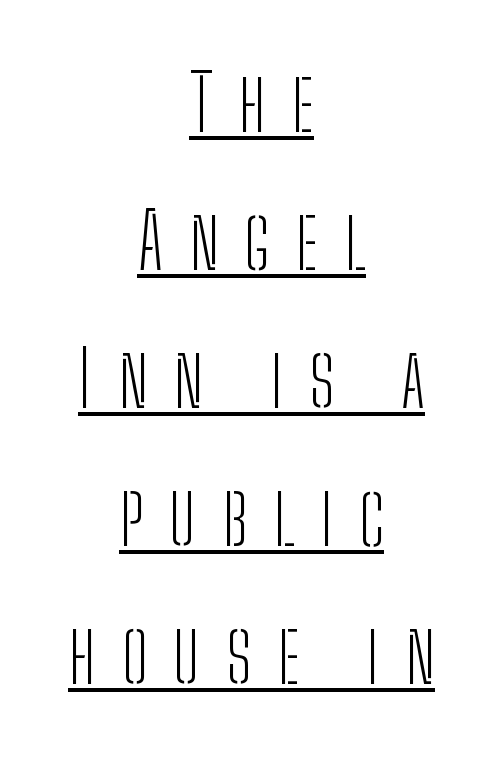
This sample has the flowing, uneven cadence of proportional lettering. Is the letter spacing exaggerated? Yes — the characters are pushed far apart. Does a line run under the words? Yes, clearly. A light-to-regular cut is what we see here.
